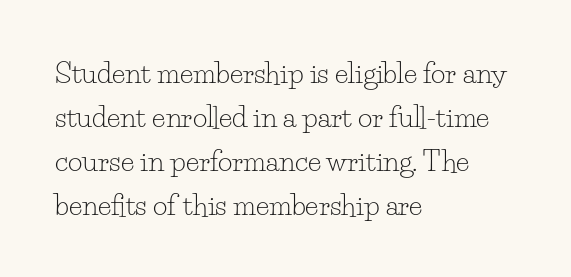
Honestly, the row spacing looks completely unremarkable. The compositor pushed each line to the left boundary. There is no visible air inserted between adjacent glyphs. Decoration check: the copy has no underline. Do the characters align in a grid? No, the font is proportional. The specimen reads as upright at a glance.
